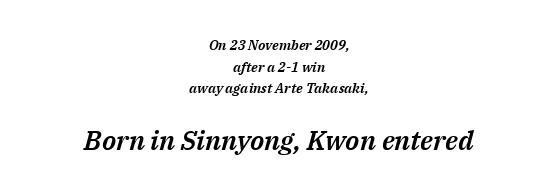
Q: Is the text italic (slanted)? A: Yes, it leans right by about 14 degrees.
Q: Is the text underlined? A: No.
Q: How is the paragraph aligned? A: Centered.
Q: Is the spacing between letters normal or unusually wide? A: Normal.
Q: Is the spacing between lines tight, normal or loose? A: Normal.
Q: Which block of text is set in a larger size, the first (top) or the second (bottom)? A: The second (bottom) one.
